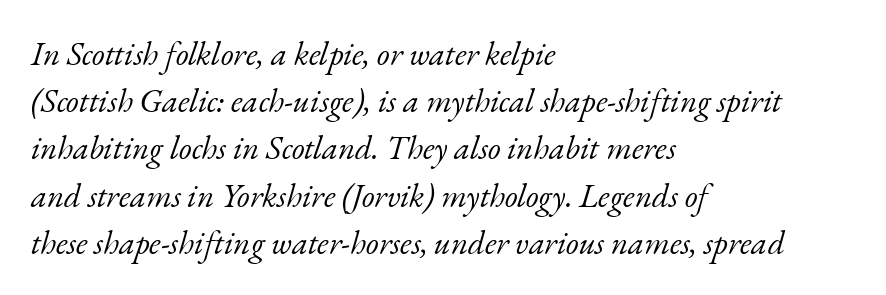
Q: Is the text bold? A: No.
Q: Is the text italic (slanted)? A: Yes, it leans right by about 17 degrees.
Q: Is the typeface a serif or a sans-serif typeface? A: Serif.
Q: Is the text underlined? A: No.
Q: How is the paragraph aligned? A: Left-aligned.
Q: Is the spacing between letters normal or unusually wide? A: Normal.
Q: Is the spacing between lines tight, normal or loose? A: Normal.
Q: Width (condensed, normal, or wide)? A: Normal.
Q: Stroke contrast? A: Low.
Q: x-height? A: Small.
Q: Monospaced? A: No.
